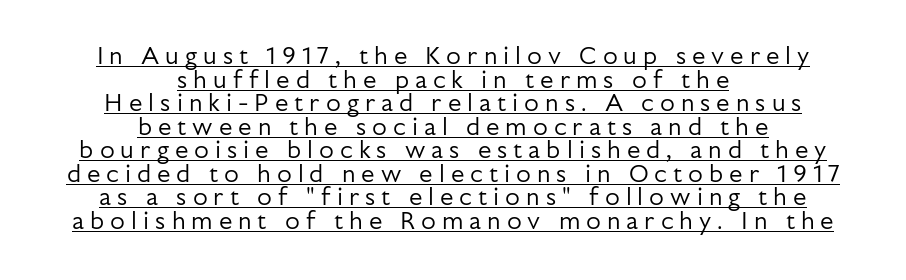
Q: Is the text bold? A: No.
Q: Is the text italic (slanted)? A: No, it is upright.
Q: Is the text underlined? A: Yes.
Q: How is the paragraph aligned? A: Centered.
Q: Is the spacing between letters normal or unusually wide? A: Unusually wide.
Q: Is the spacing between lines tight, normal or loose? A: Tight.
